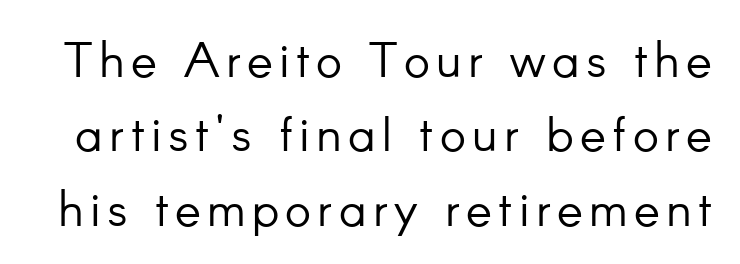
{"serif": "no", "italic": "no", "bold": "no", "weight": "light", "width": "normal", "stroke_contrast": "low", "x_height": "small", "monospaced": "no", "underline": "no", "line_spacing": "normal", "line_spacing_ratio": 1.52, "glyph_px": 49}
